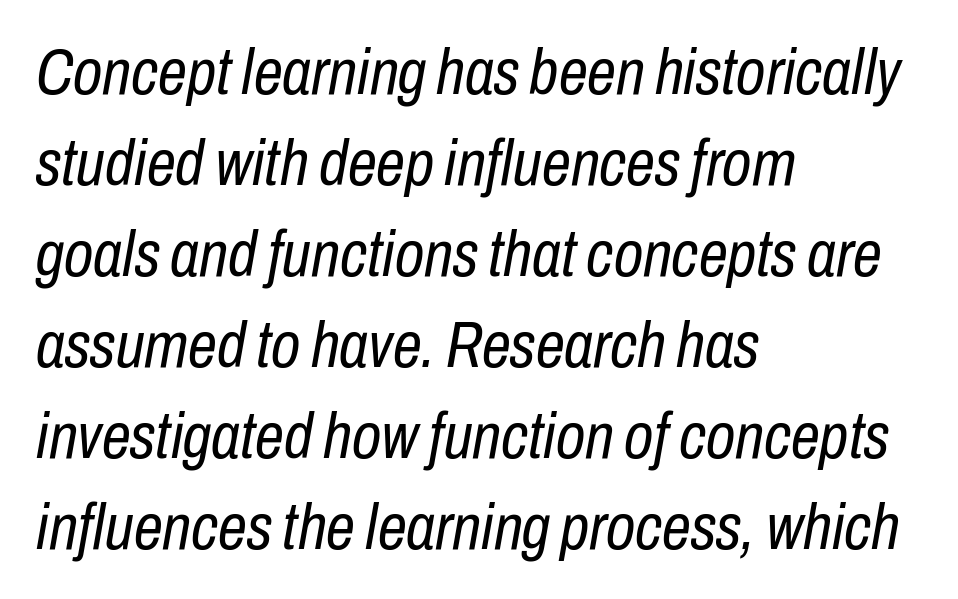
{"italic": "yes", "lean": "right", "slant_degrees": 10, "bold": "no", "weight": "regular", "width": "condensed", "stroke_contrast": "low", "x_height": "medium", "monospaced": "no", "underline": "no", "align": "left", "line_spacing": "normal", "line_spacing_ratio": 1.4, "letter_spacing": "normal", "letter_spacing_em": 0.0, "glyph_px": 65}
